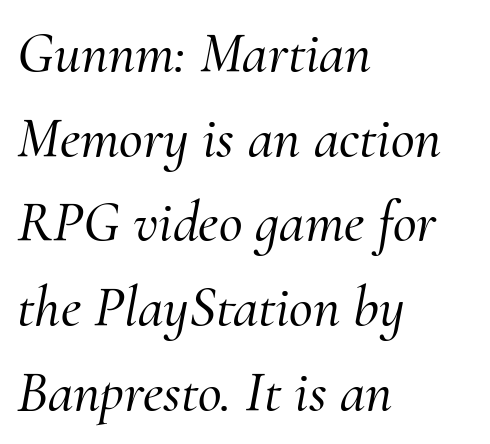
The text block is weighted toward the left margin, trailing off unevenly rightward. Words appear dense and cohesive because spacing is normal. The letters carry serifs — small finishing strokes at the ends of their stems. This is oblique type, the kind used for emphasis or titles. Reading down the column, the eye jumps a familiar distance to each next line. These lines are rendered in a variable-pitch font.
